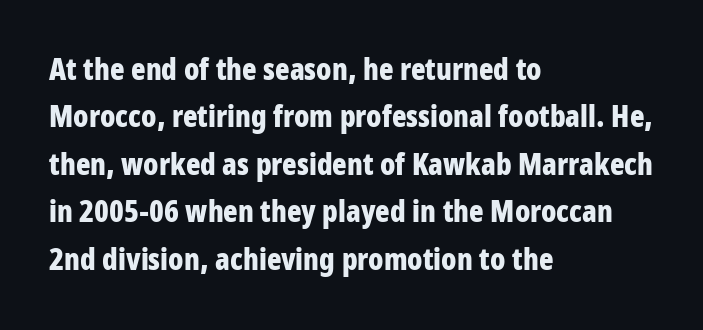
{"serif": "no", "italic": "no", "bold": "yes", "weight": "bold", "width": "condensed", "stroke_contrast": "low", "x_height": "large", "monospaced": "no", "underline": "no", "align": "left", "line_spacing": "normal", "line_spacing_ratio": 1.58, "letter_spacing": "normal", "letter_spacing_em": 0.0, "glyph_px": 30}
